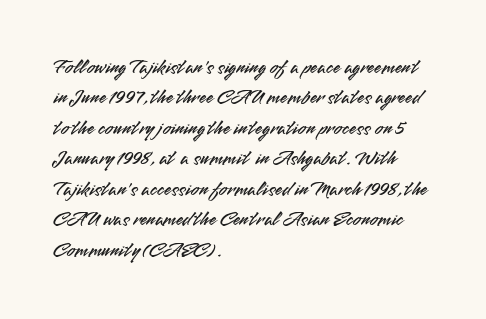
Q: Is the text italic (slanted)? A: Yes.
Q: Is the text underlined? A: No.
Q: How is the paragraph aligned? A: Left-aligned.
Q: Is the spacing between letters normal or unusually wide? A: Normal.
Q: Is the spacing between lines tight, normal or loose? A: Normal.
